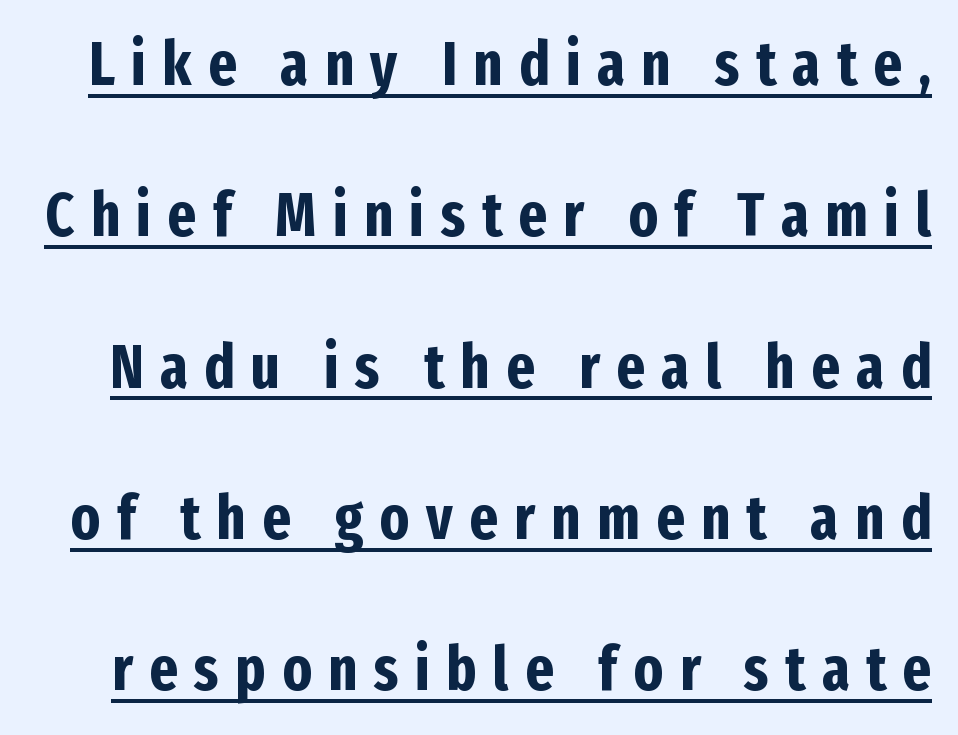
You could not count columns in this text — the font is proportionally spaced. In terms of leading, this rendering errs on the spacious side. Like a heading marked for emphasis, these lines bear an underscore. I'd call this a sans setting — the letters go barefoot. The tracking jumps out immediately: characters are airy and widely separated.
